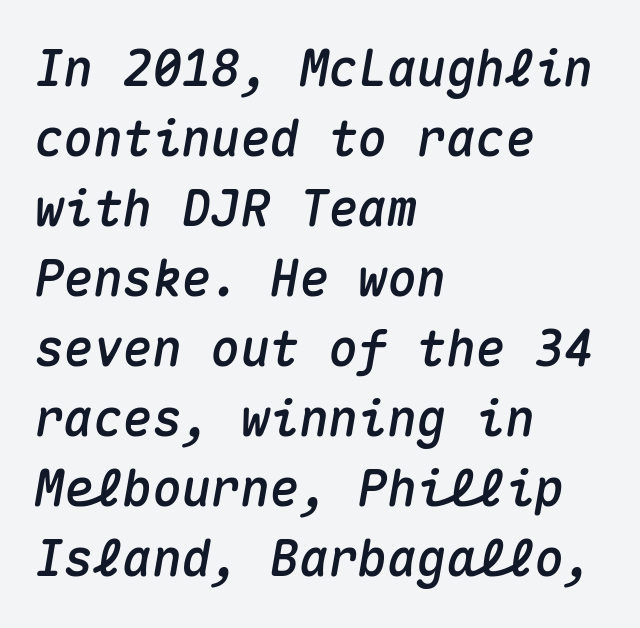
Italic? Definitely — the glyphs are oblique. Line starts are locked; line ends wander. Regular leading. The specimen omits any rule beneath the text block's lines. Looks like terminal output: every glyph gets an equal slot.
